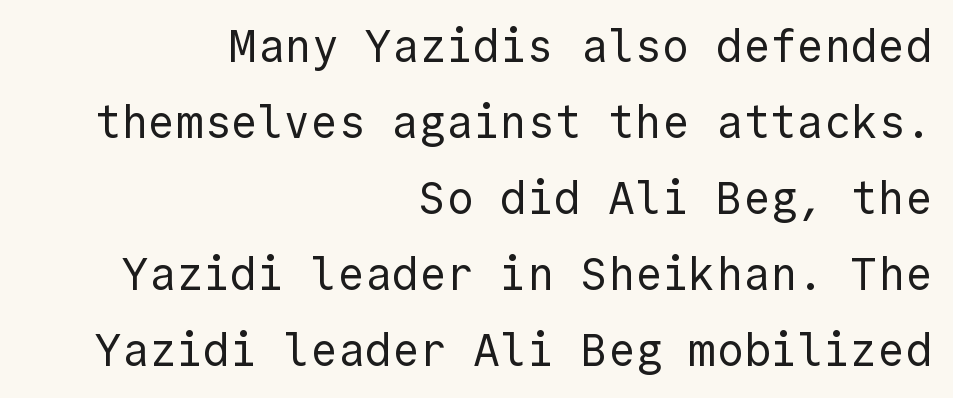
The image shows 45 px regular-weight sans-serif type, upright, monospaced; set right-aligned, normal line spacing (1.69x), normal letter spacing, not underlined; a medium x-height.
